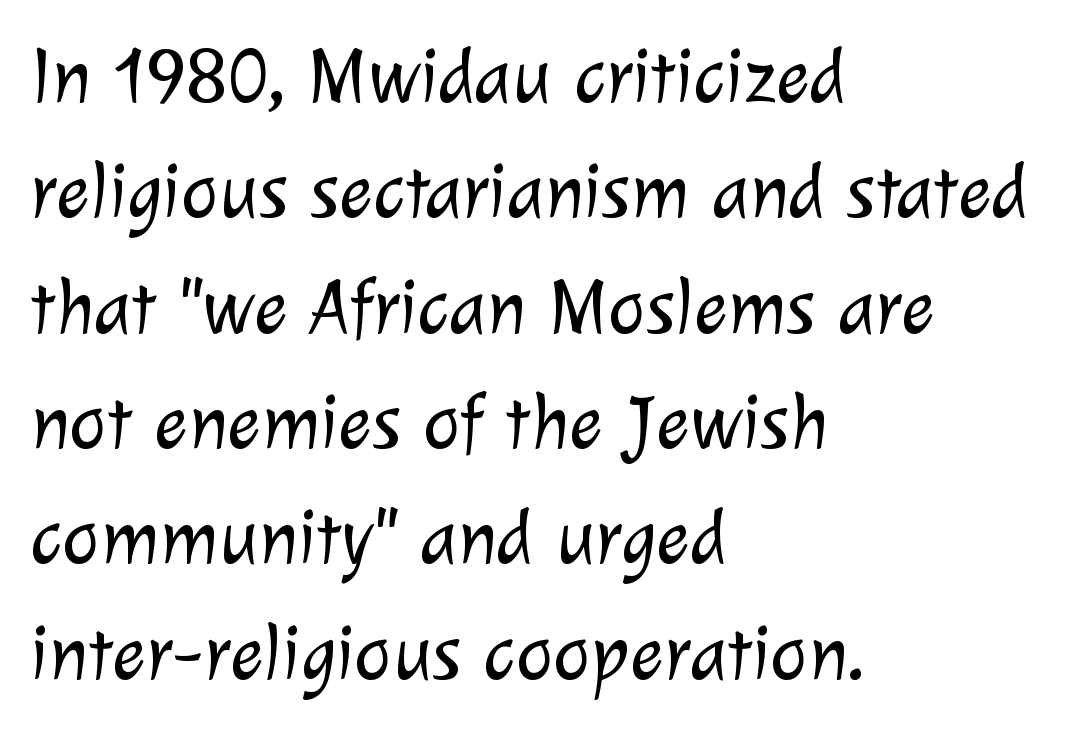
Q: Is the text bold? A: No.
Q: Is the typeface a serif or a sans-serif typeface? A: Sans-serif.
Q: Is the text underlined? A: No.
Q: How is the paragraph aligned? A: Left-aligned.
Q: Is the spacing between letters normal or unusually wide? A: Normal.
Q: Is the spacing between lines tight, normal or loose? A: Normal.
Q: Width (condensed, normal, or wide)? A: Normal.
Q: Stroke contrast? A: Low.
Q: x-height? A: Medium.
Q: Monospaced? A: No.
